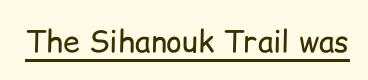
Q: Is the text bold? A: No.
Q: Is the text italic (slanted)? A: No, it is upright.
Q: Is the typeface a serif or a sans-serif typeface? A: Sans-serif.
Q: Is the text underlined? A: Yes.
Q: Is the spacing between letters normal or unusually wide? A: Normal.
Q: Width (condensed, normal, or wide)? A: Normal.
Q: Stroke contrast? A: Low.
Q: x-height? A: Medium.
Q: Monospaced? A: No.
